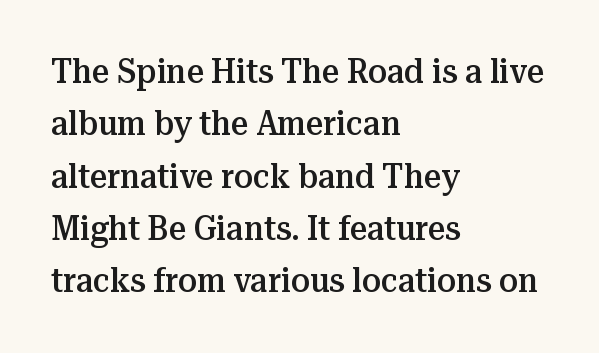
Q: Is the text bold? A: Semi-bold.
Q: Is the text italic (slanted)? A: No, it is upright.
Q: Is the typeface a serif or a sans-serif typeface? A: Serif.
Q: Is the text underlined? A: No.
Q: How is the paragraph aligned? A: Left-aligned.
Q: Is the spacing between letters normal or unusually wide? A: Normal.
Q: Is the spacing between lines tight, normal or loose? A: Normal.
Q: Width (condensed, normal, or wide)? A: Normal.
Q: Stroke contrast? A: Medium.
Q: x-height? A: Medium.
Q: Monospaced? A: No.
